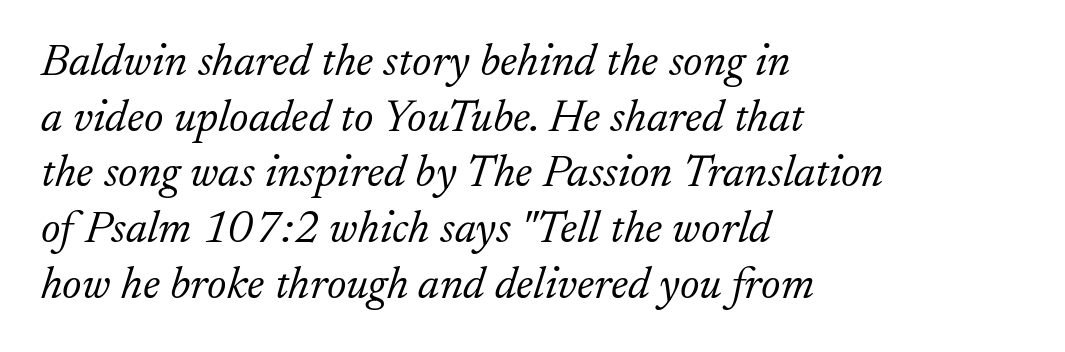
The image shows 46 px light serif type, italic (leaning right); set left-aligned, line spacing 1.21x, normal letter spacing, not underlined; low stroke contrast and a small x-height.
